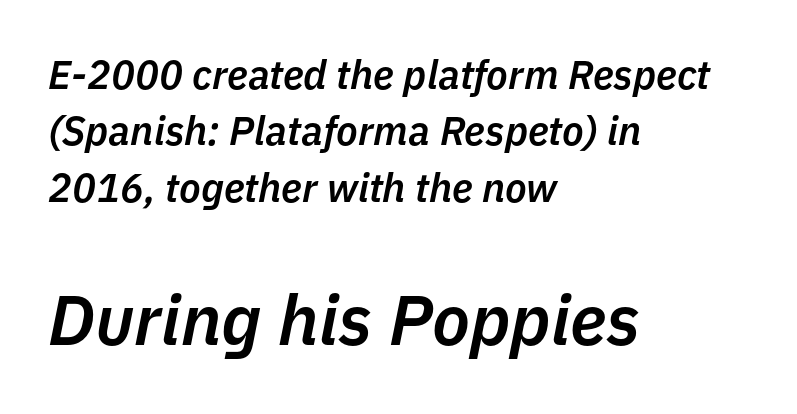
The image shows 70 px semibold type, italic (leaning right); set left-aligned, normal line spacing (1.41x), normal letter spacing, not underlined; the second (bottom) block is 1.75x larger; low stroke contrast and a medium x-height.
